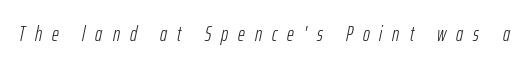
Q: Is the text bold? A: No.
Q: Is the text italic (slanted)? A: Yes, it leans right by about 12 degrees.
Q: Is the text underlined? A: No.
Q: Is the spacing between letters normal or unusually wide? A: Unusually wide.
